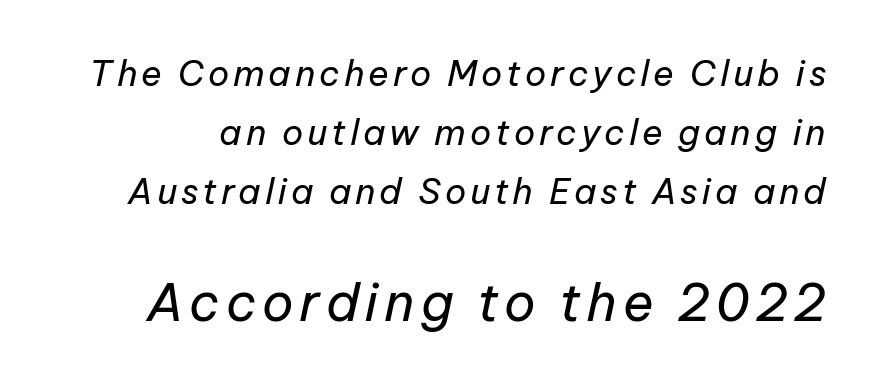
The following chunk of copy outweighs the initial chunk in type size. These lines were composed using italics. Words float on clear page, feet unadorned. Do the characters align in a grid? No, the font is proportional. Line spacing here is normal.
